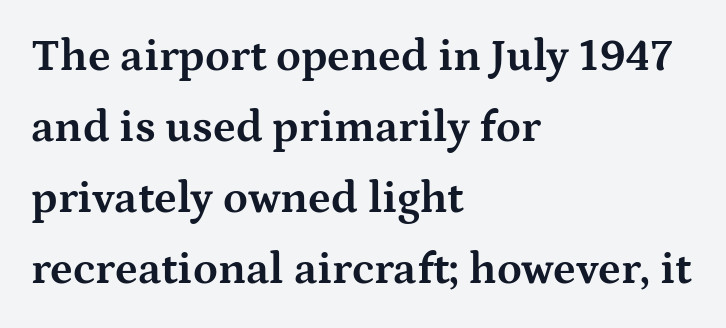
{"serif": "yes", "italic": "no", "bold": "yes", "weight": "bold", "width": "wide", "stroke_contrast": "medium", "x_height": "medium", "monospaced": "no", "underline": "no", "align": "left", "line_spacing": "normal", "line_spacing_ratio": 1.58, "letter_spacing": "normal", "letter_spacing_em": 0.0, "glyph_px": 45}
